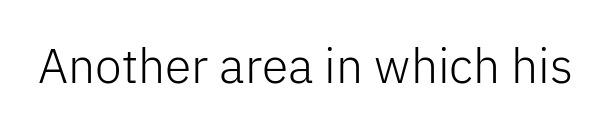
{"serif": "no", "italic": "no", "bold": "no", "weight": "light", "width": "normal", "stroke_contrast": "low", "x_height": "medium", "monospaced": "no", "underline": "no", "letter_spacing": "normal", "letter_spacing_em": 0.0, "glyph_px": 48}
